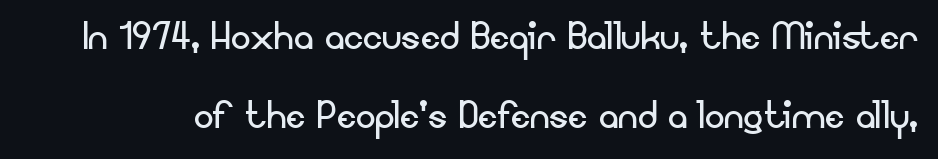
Q: Is the text bold? A: No.
Q: Is the text italic (slanted)? A: No, it is upright.
Q: Is the typeface a serif or a sans-serif typeface? A: Sans-serif.
Q: Is the text underlined? A: No.
Q: Is the spacing between letters normal or unusually wide? A: Normal.
Q: Is the spacing between lines tight, normal or loose? A: Normal.
Q: Width (condensed, normal, or wide)? A: Normal.
Q: Stroke contrast? A: Low.
Q: x-height? A: Small.
Q: Monospaced? A: No.
